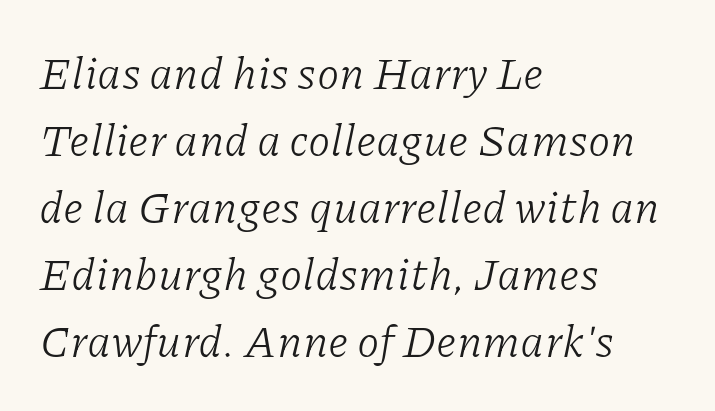
The image shows 45 px light serif type, italic (leaning right); set left-aligned, normal line spacing (1.49x), normal letter spacing, not underlined; low stroke contrast and a medium x-height.
